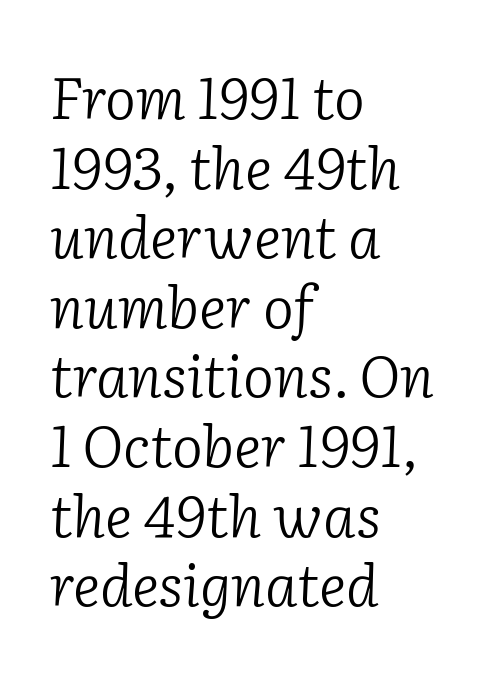
The image shows 58 px light serif type, italic (leaning right); set left-aligned, line spacing 1.2x, normal letter spacing, not underlined; low stroke contrast and a medium x-height.
